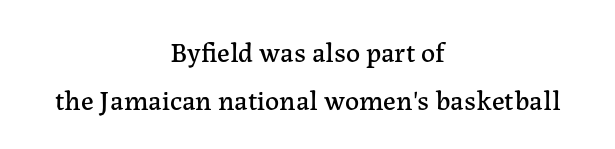
Q: Is the text italic (slanted)? A: No, it is upright.
Q: Is the typeface a serif or a sans-serif typeface? A: Serif.
Q: Is the text underlined? A: No.
Q: How is the paragraph aligned? A: Centered.
Q: Is the spacing between letters normal or unusually wide? A: Normal.
Q: Width (condensed, normal, or wide)? A: Normal.
Q: Stroke contrast? A: Low.
Q: x-height? A: Medium.
Q: Monospaced? A: No.
